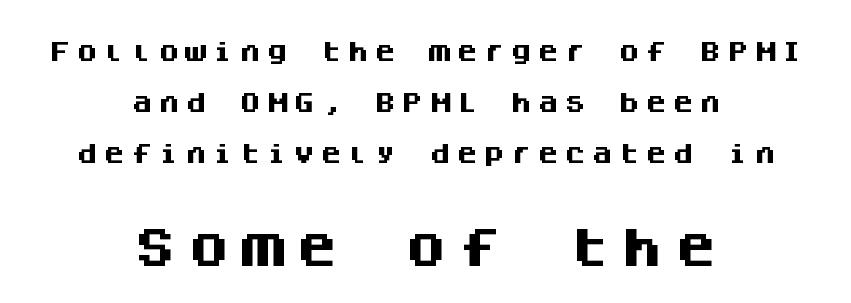
The image shows 42 px heavy sans-serif type, upright, monospaced; set centered, loose line spacing (2.43x), unusually wide letter spacing (+0.29 em), not underlined; the second (bottom) block is 2.0x larger; medium stroke contrast and a large x-height.
